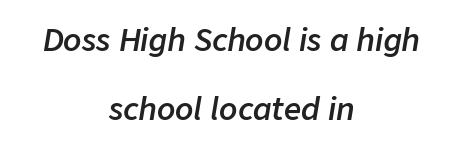
Q: Is the text bold? A: Semi-bold.
Q: Is the text italic (slanted)? A: Yes, it leans right by about 9 degrees.
Q: Is the text underlined? A: No.
Q: How is the paragraph aligned? A: Centered.
Q: Is the spacing between letters normal or unusually wide? A: Normal.
Q: Is the spacing between lines tight, normal or loose? A: Loose.
Q: Width (condensed, normal, or wide)? A: Normal.
Q: Stroke contrast? A: Low.
Q: x-height? A: Medium.
Q: Monospaced? A: No.
